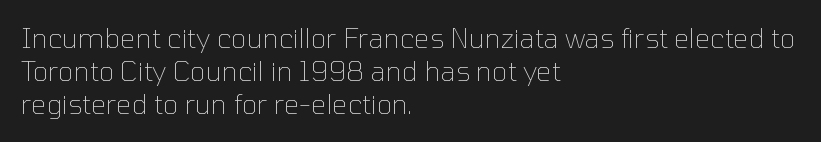
{"italic": "no", "bold": "no", "underline": "no", "align": "left", "line_spacing_ratio": 1.23, "letter_spacing": "normal", "letter_spacing_em": 0.0, "glyph_px": 27}
